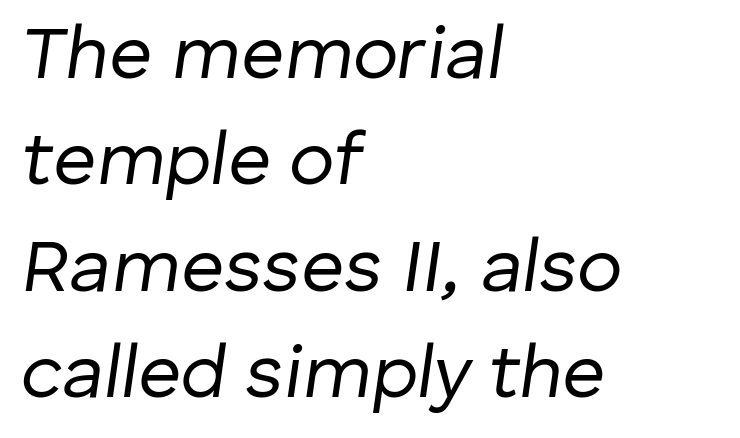
Notice how descenders clear the ascenders below comfortably — that's standard leading. Compared with ordinary roman type, these characters are visibly tilted. Stroke thickness stays within the range of a standard reading face or lighter. These lines stack with their left ends in a neat column.
